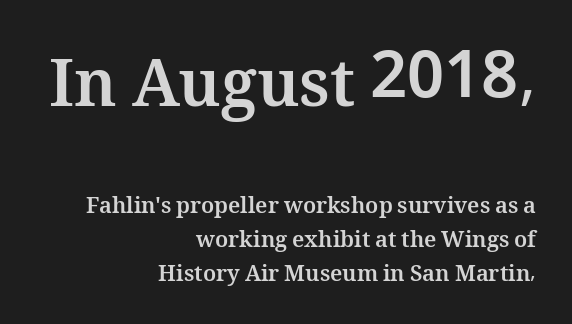
Check under the words: just untouched page. No extra tracking has been applied to these lines. These words are printed bold, with thick strokes throughout. Is there any slant? The stems are plumb. Horizontally, the lines are justified to the trailing edge only. Larger block? The one above; the one below is distinctly smaller.
